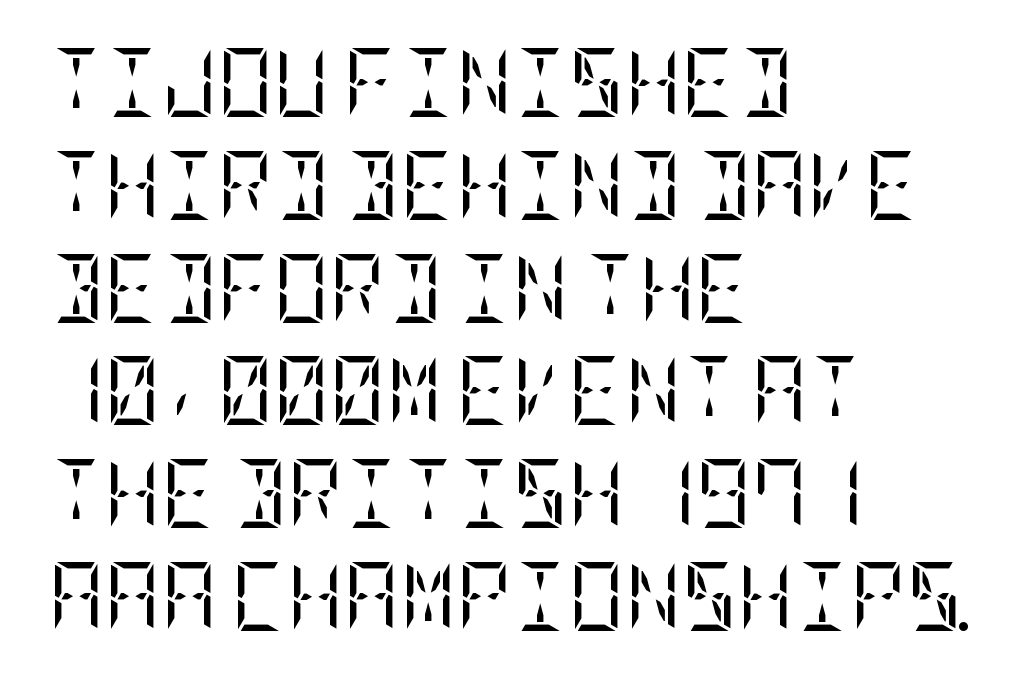
Q: Is the text bold? A: No.
Q: Is the text italic (slanted)? A: No, it is upright.
Q: Is the typeface a serif or a sans-serif typeface? A: Serif.
Q: Is the text underlined? A: No.
Q: How is the paragraph aligned? A: Left-aligned.
Q: Is the spacing between letters normal or unusually wide? A: Normal.
Q: Is the spacing between lines tight, normal or loose? A: Normal.
Q: Width (condensed, normal, or wide)? A: Condensed.
Q: Stroke contrast? A: Low.
Q: x-height? A: Large.
